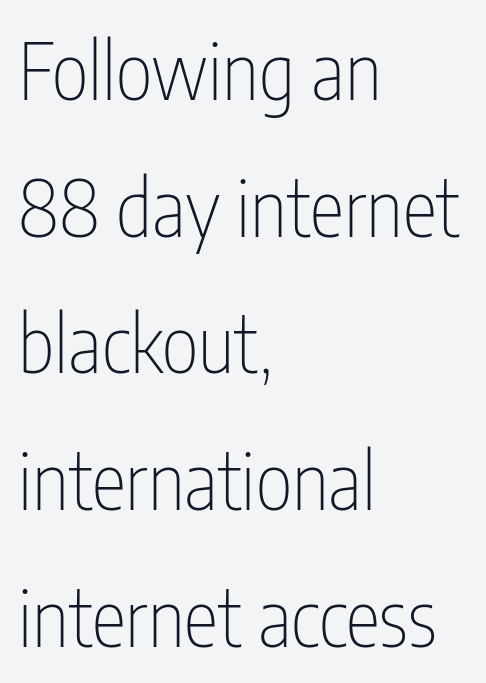
{"serif": "no", "italic": "no", "bold": "no", "weight": "thin", "width": "condensed", "stroke_contrast": "low", "x_height": "medium", "monospaced": "no", "underline": "no", "align": "left", "line_spacing_ratio": 1.73, "letter_spacing": "normal", "letter_spacing_em": 0.0, "glyph_px": 79}
